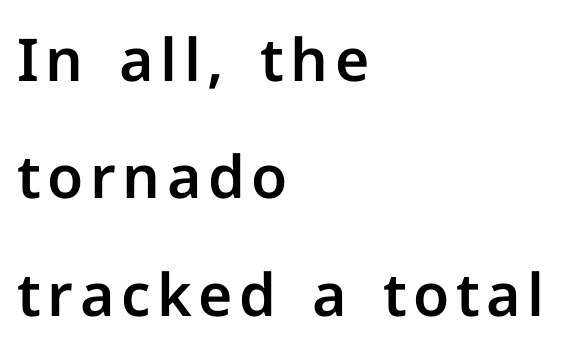
The image shows 59 px sans-serif type, upright; set left-aligned, loose line spacing (1.99x), not underlined; low stroke contrast and a medium x-height.
